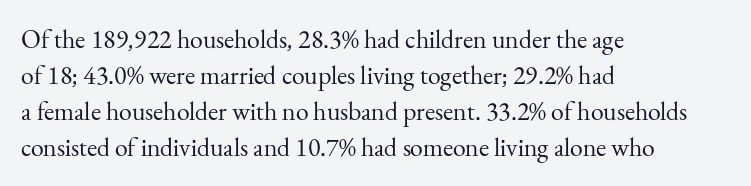
Teacher's note: observe the even left margin — that is flush-left alignment. Students, note that the glyphs here touch the page at normal intervals. Do the letters lean? They stand straight. Descenders hang freely into open space. Stem width sits at or under what a default text font uses.
